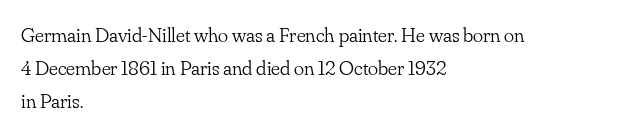
Q: Is the text bold? A: No.
Q: Is the text italic (slanted)? A: No, it is upright.
Q: Is the text underlined? A: No.
Q: How is the paragraph aligned? A: Left-aligned.
Q: Is the spacing between letters normal or unusually wide? A: Normal.
Q: Is the spacing between lines tight, normal or loose? A: Normal.
